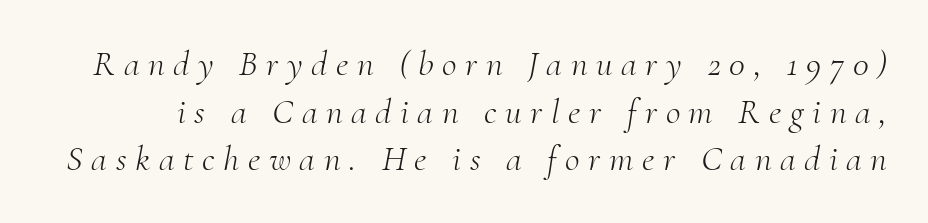
Q: Is the text bold? A: No.
Q: Is the text italic (slanted)? A: Yes, it leans right by about 10 degrees.
Q: Is the typeface a serif or a sans-serif typeface? A: Serif.
Q: Is the text underlined? A: No.
Q: Is the spacing between letters normal or unusually wide? A: Unusually wide.
Q: Is the spacing between lines tight, normal or loose? A: Normal.
Q: Width (condensed, normal, or wide)? A: Normal.
Q: Stroke contrast? A: Medium.
Q: x-height? A: Small.
Q: Monospaced? A: No.
